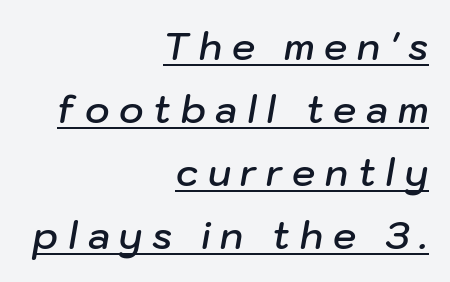
{"italic": "yes", "lean": "right", "slant_degrees": 10, "bold": "semi", "weight": "semibold", "width": "normal", "stroke_contrast": "low", "x_height": "medium", "monospaced": "no", "underline": "yes", "align": "right", "line_spacing": "normal", "line_spacing_ratio": 1.7, "letter_spacing": "wide", "letter_spacing_em": 0.26, "glyph_px": 37}
